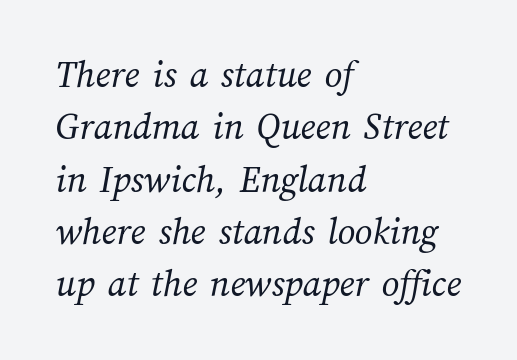
Q: Is the text bold? A: No.
Q: Is the text underlined? A: No.
Q: How is the paragraph aligned? A: Left-aligned.
Q: Is the spacing between letters normal or unusually wide? A: Normal.
Q: Is the spacing between lines tight, normal or loose? A: Normal.
Q: Width (condensed, normal, or wide)? A: Normal.
Q: Stroke contrast? A: Medium.
Q: x-height? A: Medium.
Q: Monospaced? A: No.
